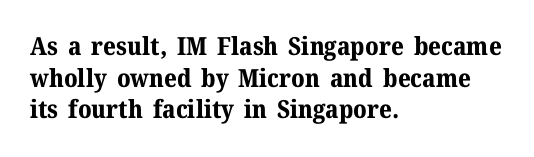
Short and long lines alike share a common starting point at left. The vertical gap from one line to the next is medium. Does the lettering tilt? It doesn't — this is upright. Underline: absent. The tracking reads as untouched default to a designer's eye. Chunky letters — that's bold for sure.
